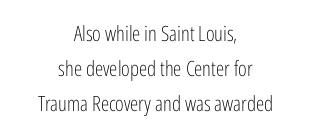
The image shows 21 px text type, upright; set centered, normal line spacing (1.67x), normal letter spacing, not underlined.
